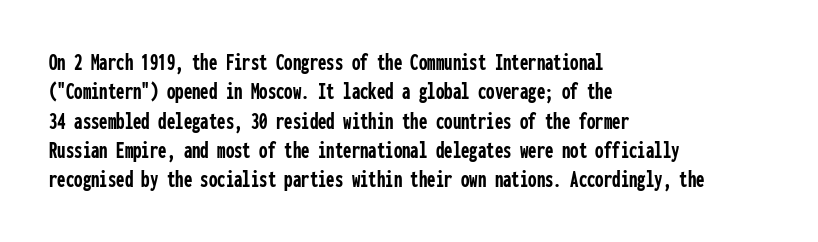
{"italic": "no", "bold": "yes", "underline": "no", "align": "left", "line_spacing_ratio": 1.22, "letter_spacing": "normal", "letter_spacing_em": 0.0, "glyph_px": 24}
